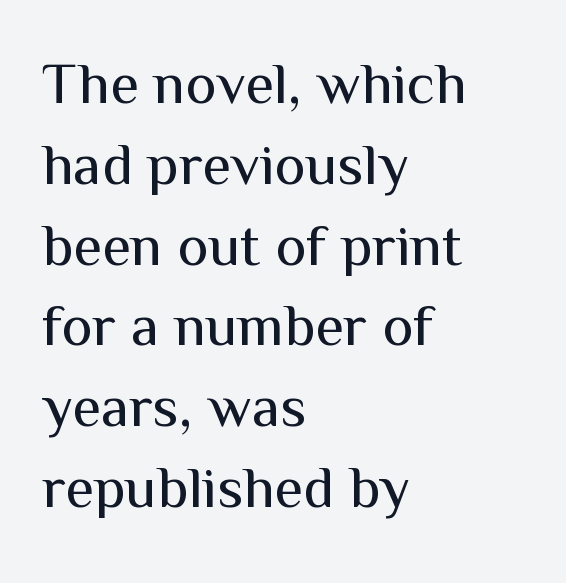
Q: Is the text bold? A: No.
Q: Is the text italic (slanted)? A: No, it is upright.
Q: Is the typeface a serif or a sans-serif typeface? A: Sans-serif.
Q: Is the text underlined? A: No.
Q: How is the paragraph aligned? A: Left-aligned.
Q: Is the spacing between letters normal or unusually wide? A: Normal.
Q: Is the spacing between lines tight, normal or loose? A: Normal.
Q: Width (condensed, normal, or wide)? A: Normal.
Q: Stroke contrast? A: Medium.
Q: x-height? A: Medium.
Q: Monospaced? A: No.
